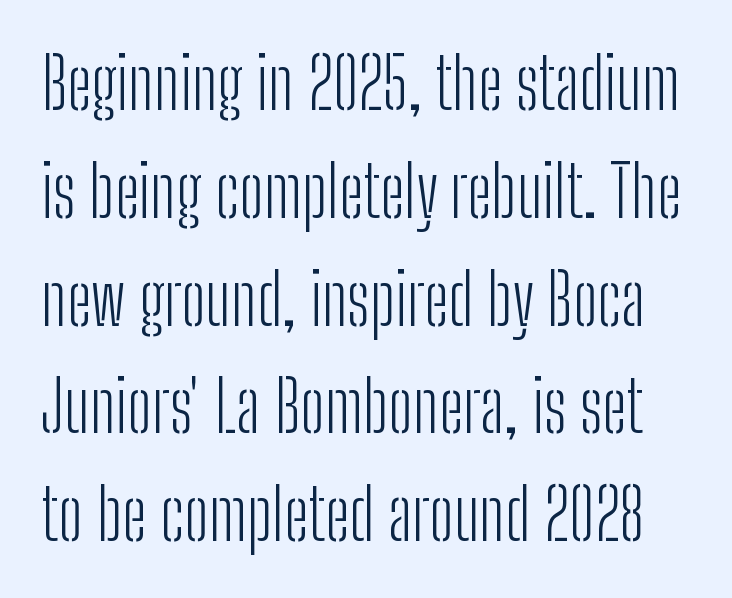
Check the space under the baseline: it is left empty. Is the stroke heavy? The answer is a plain regular-or-lighter. Leading: standard. The rendering keeps characters at their native spacing. The face used here is proportionally spaced, like ordinary book or web type.
